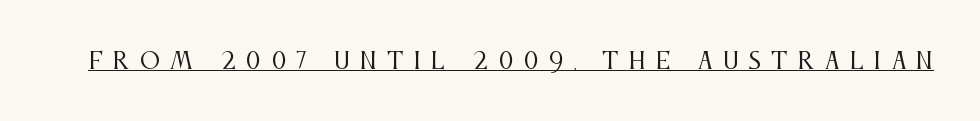
Italic: no, the glyphs are upright roman. The rendering inserts visible extra space after every character. Honestly, the underline is the first thing you notice here. The typesetting does not lean heavy: it is not bold.
